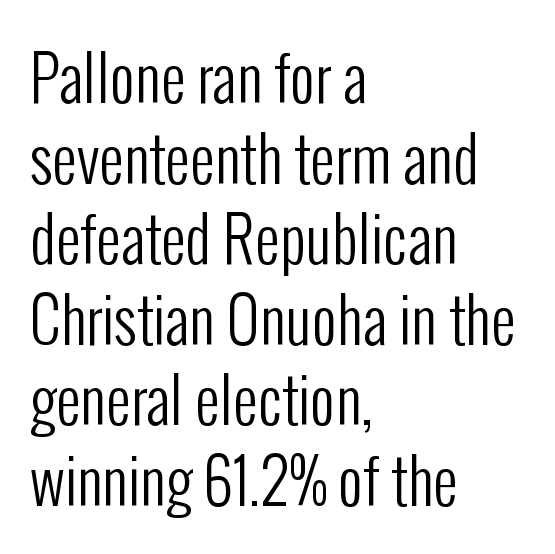
Q: Is the text bold? A: No.
Q: Is the text italic (slanted)? A: No, it is upright.
Q: Is the typeface a serif or a sans-serif typeface? A: Sans-serif.
Q: Is the text underlined? A: No.
Q: How is the paragraph aligned? A: Left-aligned.
Q: Is the spacing between letters normal or unusually wide? A: Normal.
Q: Is the spacing between lines tight, normal or loose? A: Normal.
Q: Width (condensed, normal, or wide)? A: Condensed.
Q: Stroke contrast? A: Low.
Q: x-height? A: Medium.
Q: Monospaced? A: No.
